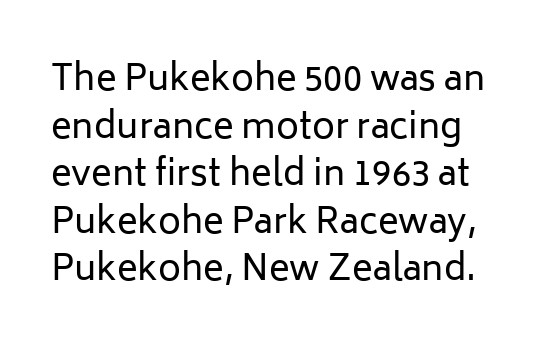
The image shows 35 px regular-weight sans-serif type, upright; set normal line spacing (1.36x), normal letter spacing, not underlined; low stroke contrast and a medium x-height.
